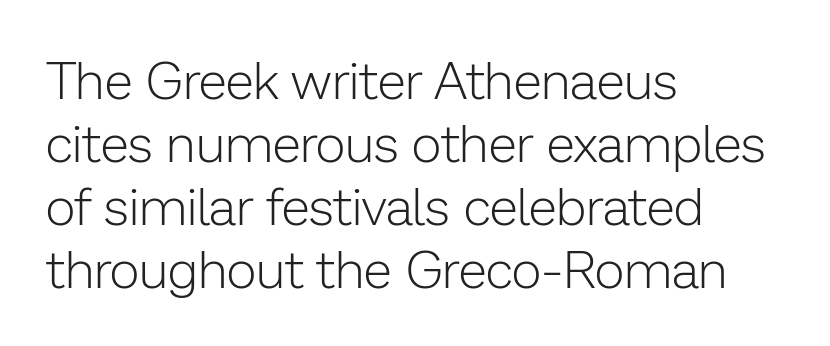
The ragged edge is on the right, which tells us the setting is flush left. The gap between lines stays unmarked. This sample uses plain, unmodified letter spacing. The rendering uses natural spacing where letterforms have individual widths.
